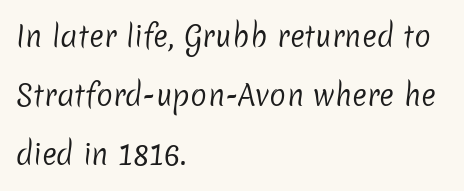
Rows of type keep a wide berth in the vertical direction. Character widths vary here, with narrow letters taking less room than wide ones. Is this a heavy cut? Hardly; it is regular or lighter. Letterform terminals end flat and unadorned throughout the passage. The gaps between neighbouring characters are ordinary and unremarkable. Line starts are locked; line ends wander.
